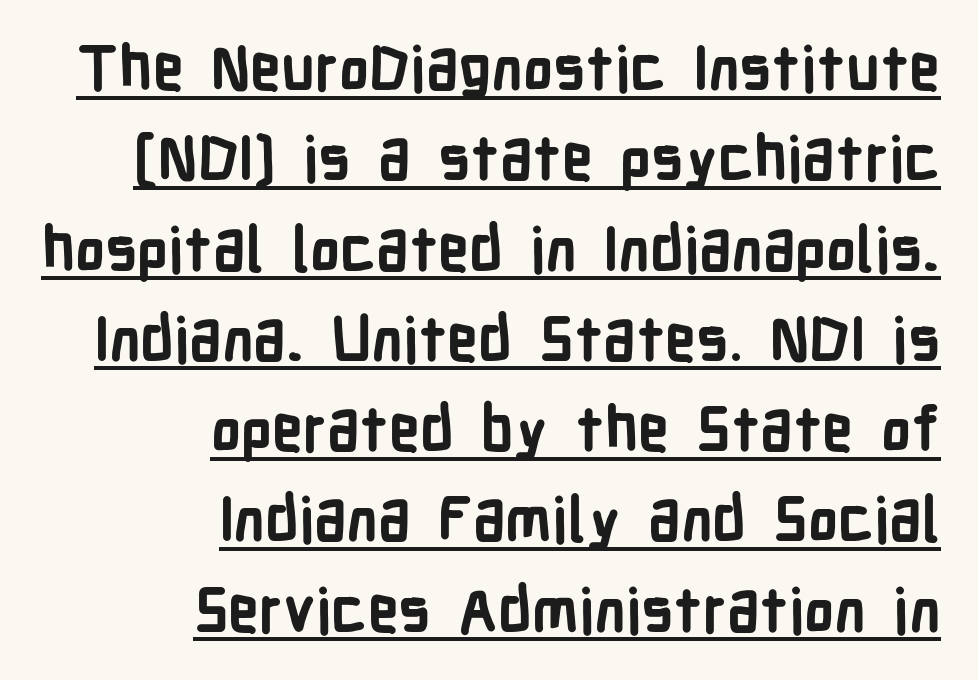
{"serif": "no", "italic": "no", "bold": "yes", "weight": "bold", "width": "condensed", "stroke_contrast": "low", "x_height": "medium", "monospaced": "no", "underline": "yes", "align": "right", "line_spacing": "normal", "line_spacing_ratio": 1.48, "letter_spacing": "normal", "letter_spacing_em": 0.0, "glyph_px": 61}
